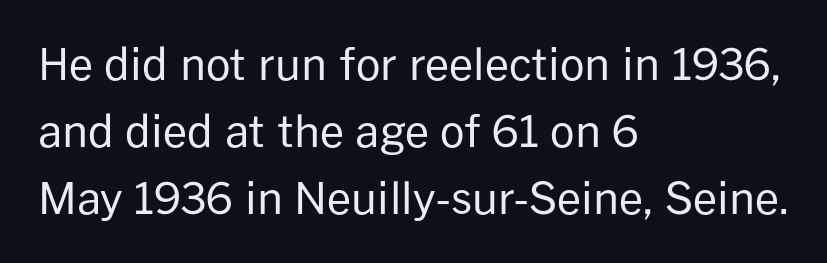
A typesetter would call this proportional, since set widths differ per character. Notice how descenders clear the ascenders below comfortably — that's standard leading. Honestly, the letter spacing is just normal — you wouldn't notice it. The area under the type is left untouched.
